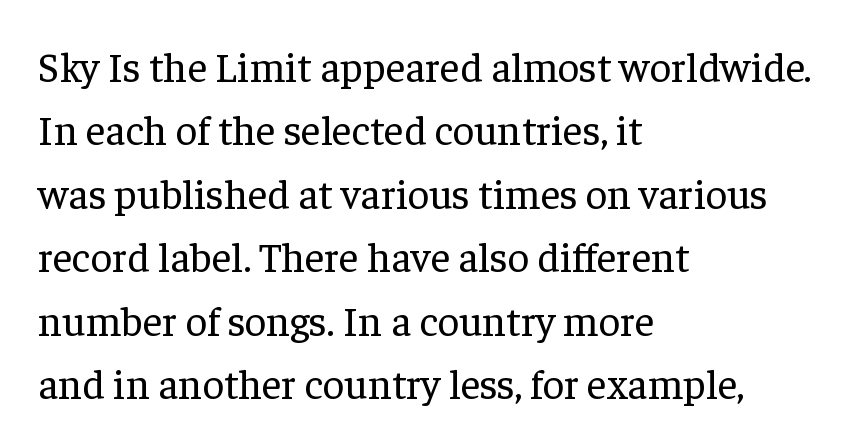
Q: Is the text bold? A: No.
Q: Is the text italic (slanted)? A: No, it is upright.
Q: Is the typeface a serif or a sans-serif typeface? A: Serif.
Q: Is the text underlined? A: No.
Q: How is the paragraph aligned? A: Left-aligned.
Q: Is the spacing between letters normal or unusually wide? A: Normal.
Q: Is the spacing between lines tight, normal or loose? A: Normal.
Q: Width (condensed, normal, or wide)? A: Normal.
Q: Stroke contrast? A: Low.
Q: x-height? A: Medium.
Q: Monospaced? A: No.
